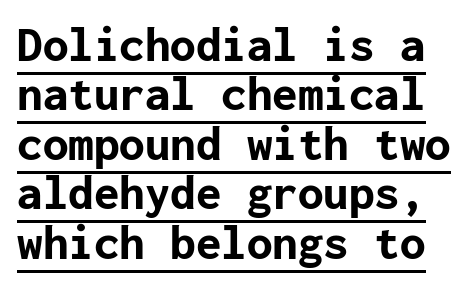
Q: Is the text bold? A: Yes.
Q: Is the text italic (slanted)? A: No, it is upright.
Q: Is the typeface a serif or a sans-serif typeface? A: Sans-serif.
Q: Is the text underlined? A: Yes.
Q: Is the spacing between letters normal or unusually wide? A: Normal.
Q: Is the spacing between lines tight, normal or loose? A: Tight.
Q: Width (condensed, normal, or wide)? A: Normal.
Q: Stroke contrast? A: Low.
Q: x-height? A: Medium.
